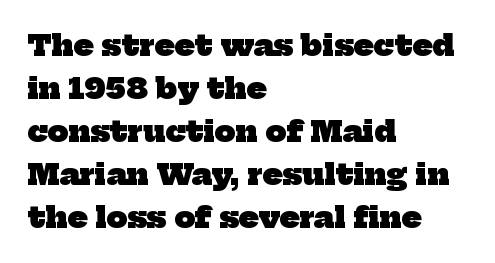
{"serif": "yes", "bold": "yes", "weight": "heavy", "width": "normal", "stroke_contrast": "low", "x_height": "medium", "monospaced": "no", "underline": "no", "align": "left", "line_spacing": "normal", "line_spacing_ratio": 1.48, "letter_spacing": "normal", "letter_spacing_em": 0.0, "glyph_px": 29}
